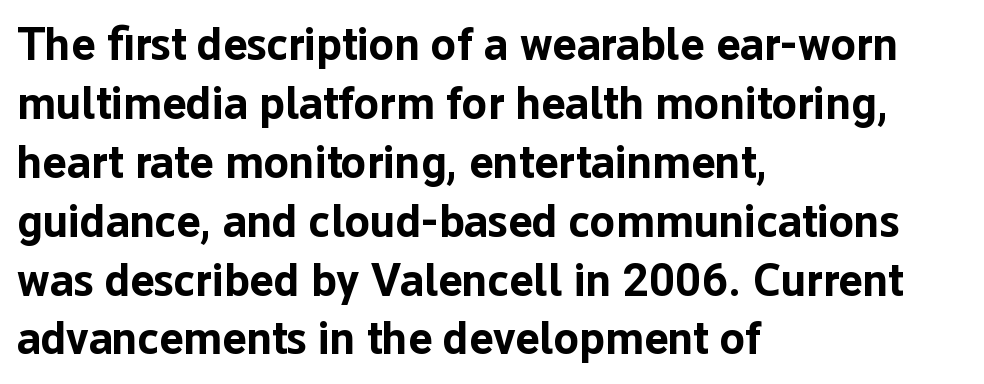
{"serif": "no", "italic": "no", "bold": "yes", "weight": "bold", "width": "normal", "stroke_contrast": "low", "x_height": "medium", "monospaced": "no", "underline": "no", "align": "left", "line_spacing": "normal", "line_spacing_ratio": 1.28, "letter_spacing": "normal", "letter_spacing_em": 0.0, "glyph_px": 46}
